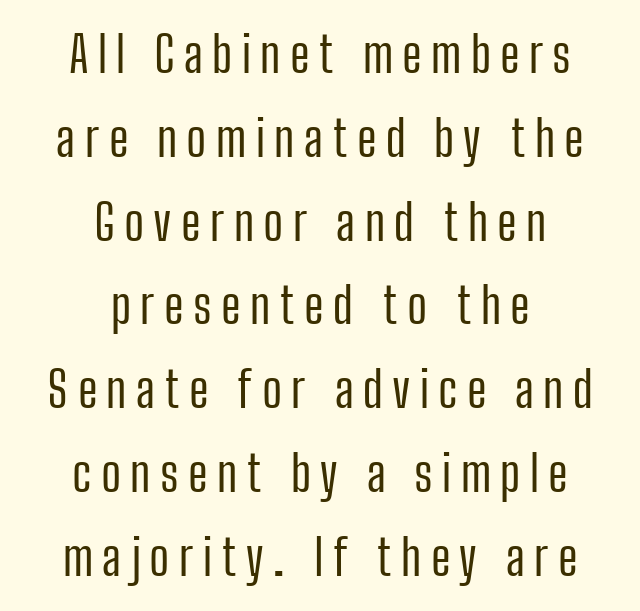
Q: Is the text bold? A: No.
Q: Is the text italic (slanted)? A: No, it is upright.
Q: Is the typeface a serif or a sans-serif typeface? A: Sans-serif.
Q: Is the text underlined? A: No.
Q: How is the paragraph aligned? A: Centered.
Q: Width (condensed, normal, or wide)? A: Condensed.
Q: Stroke contrast? A: Low.
Q: x-height? A: Medium.
Q: Monospaced? A: No.
